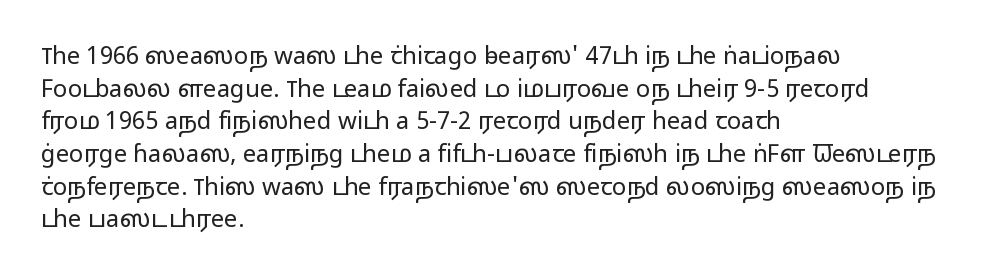
Plain, unruled lines of type. Ordinary non-slanted type is in use. Does extra space separate the letters? No, they use regular spacing. This is not heavy type; no bold has been used. These lines sit exactly where default settings would place them. Reading down the block, your eye returns to a fixed left position each line.
